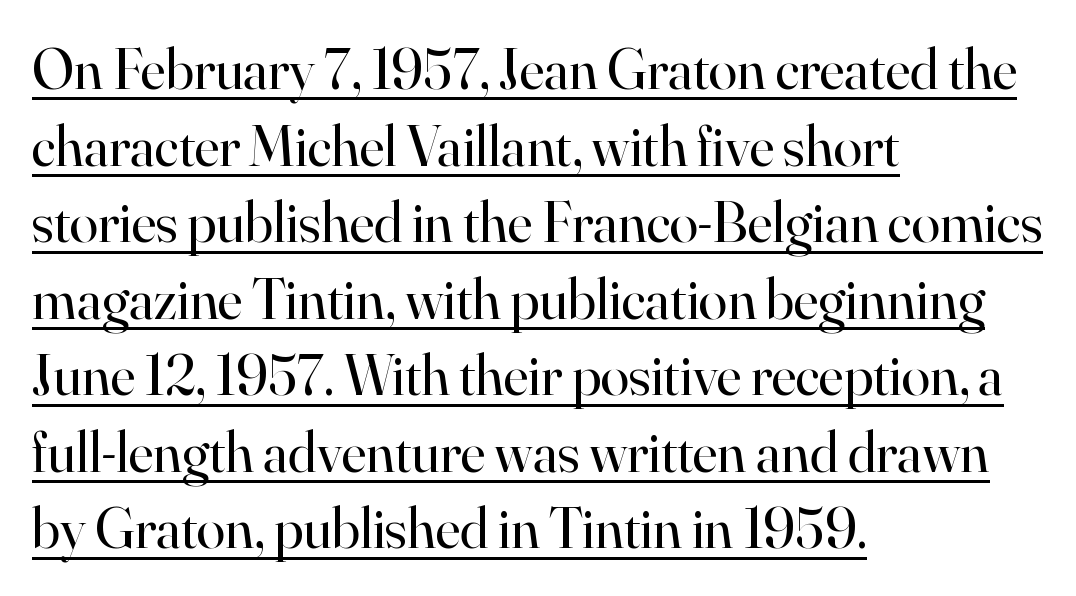
Q: Is the text bold? A: No.
Q: Is the text italic (slanted)? A: No, it is upright.
Q: Is the typeface a serif or a sans-serif typeface? A: Serif.
Q: Is the text underlined? A: Yes.
Q: How is the paragraph aligned? A: Left-aligned.
Q: Is the spacing between letters normal or unusually wide? A: Normal.
Q: Is the spacing between lines tight, normal or loose? A: Normal.
Q: Width (condensed, normal, or wide)? A: Normal.
Q: Stroke contrast? A: High.
Q: x-height? A: Small.
Q: Monospaced? A: No.
